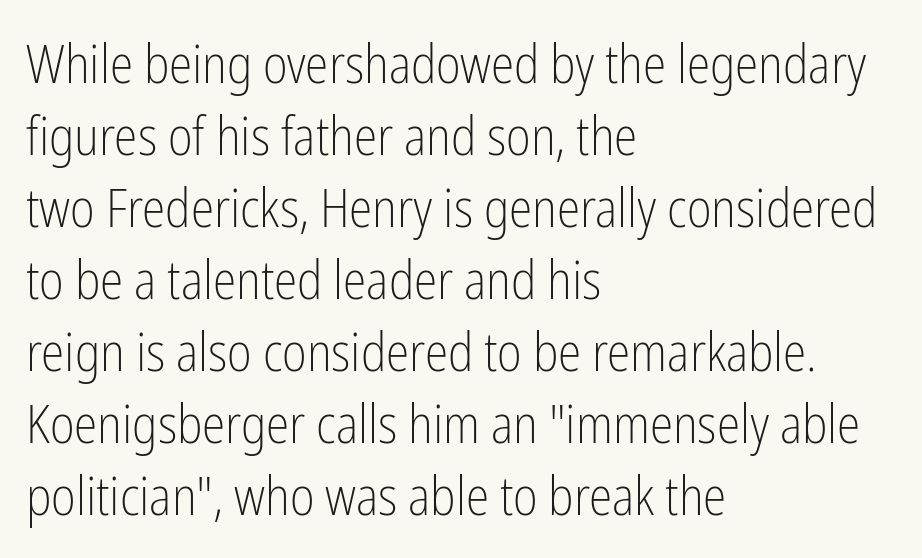
The passage shown is typeset with a sans-serif family. Where is the straight margin? On the left. The weight tops out at a normal text grade. The zone under the glyphs is completely vacant.
